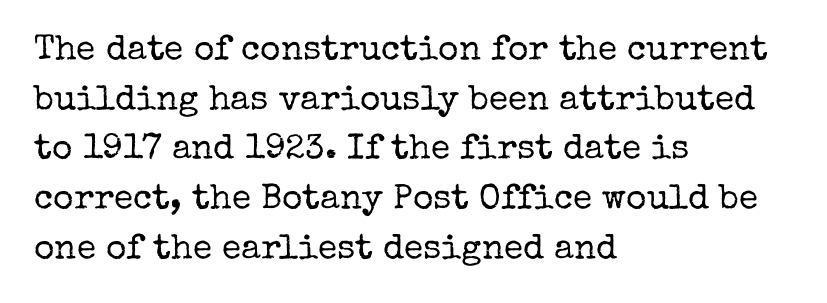
Q: Is the text bold? A: No.
Q: Is the text italic (slanted)? A: No, it is upright.
Q: Is the typeface a serif or a sans-serif typeface? A: Serif.
Q: Is the text underlined? A: No.
Q: How is the paragraph aligned? A: Left-aligned.
Q: Is the spacing between letters normal or unusually wide? A: Normal.
Q: Is the spacing between lines tight, normal or loose? A: Normal.
Q: Width (condensed, normal, or wide)? A: Normal.
Q: Stroke contrast? A: Low.
Q: x-height? A: Medium.
Q: Monospaced? A: No.
